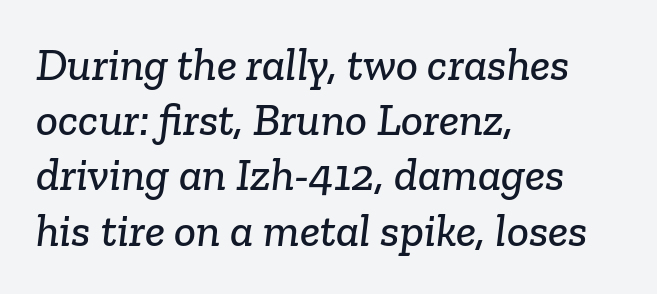
The image shows 46 px serif type; set left-aligned, line spacing 1.2x, normal letter spacing, not underlined; low stroke contrast and a medium x-height.
